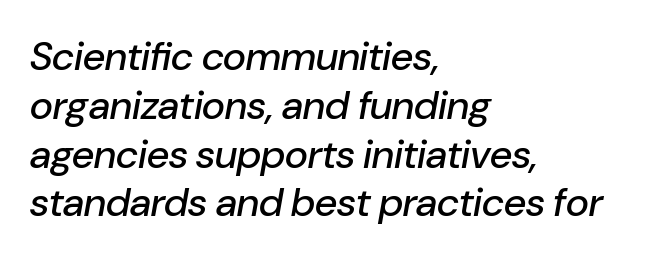
Underlining? Definitely not there. A typesetter would call this proportional, since set widths differ per character. Horizontally, the lines are justified to the leading edge only. The face used here has a pronounced slope to its letters. Letter spacing: default.
